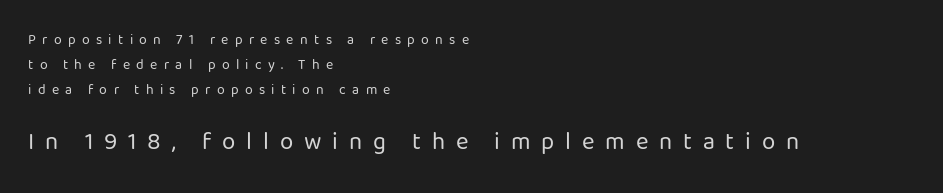
Q: Is the text bold? A: No.
Q: Is the text italic (slanted)? A: No, it is upright.
Q: Is the text underlined? A: No.
Q: How is the paragraph aligned? A: Left-aligned.
Q: Is the spacing between letters normal or unusually wide? A: Unusually wide.
Q: Which block of text is set in a larger size, the first (top) or the second (bottom)? A: The second (bottom) one.
